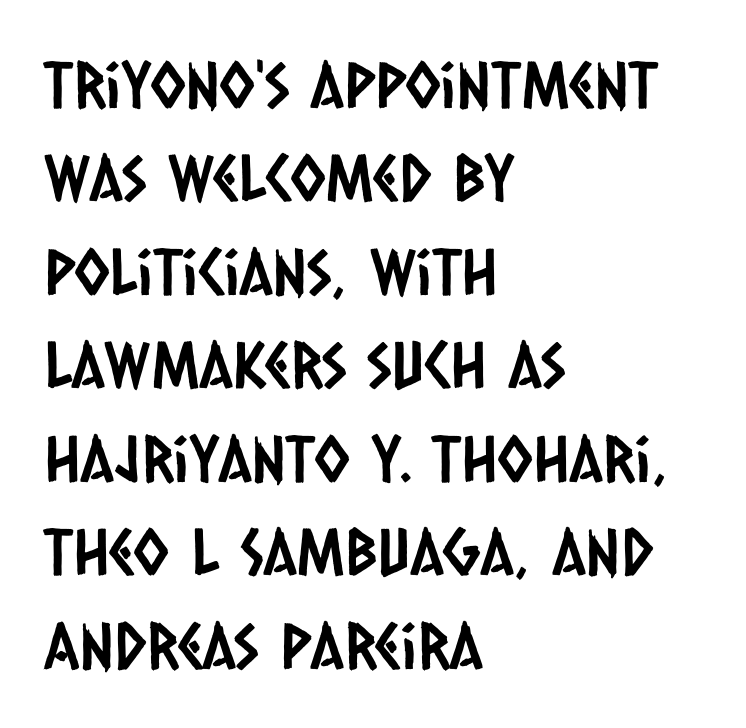
Character widths vary here, with narrow letters taking less room than wide ones. Nobody touched the tracking dial on this one. The baseline area is clear. Is this a sans? Yes — the strokes have no serifs. These lines stack with their left ends in a neat column.
